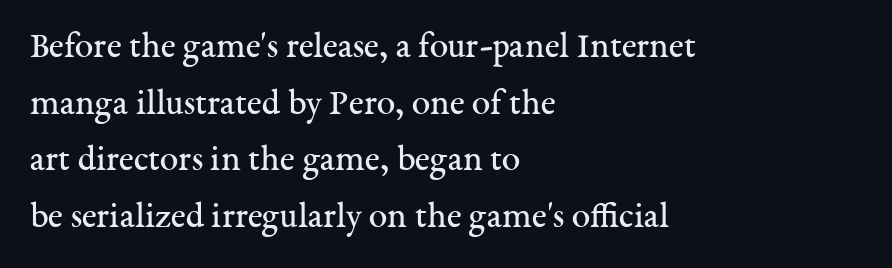
{"serif": "yes", "italic": "no", "bold": "no", "weight": "regular", "width": "normal", "stroke_contrast": "medium", "x_height": "medium", "monospaced": "no", "underline": "no", "align": "left", "line_spacing": "normal", "line_spacing_ratio": 1.53, "letter_spacing": "normal", "letter_spacing_em": 0.0, "glyph_px": 37}
